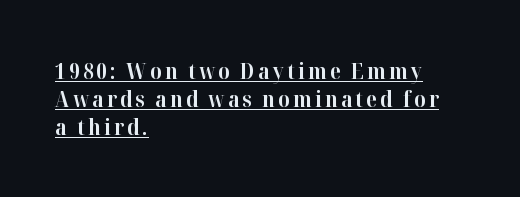
Q: Is the text bold? A: Yes.
Q: Is the text italic (slanted)? A: No, it is upright.
Q: Is the text underlined? A: Yes.
Q: How is the paragraph aligned? A: Left-aligned.
Q: Is the spacing between lines tight, normal or loose? A: Normal.
